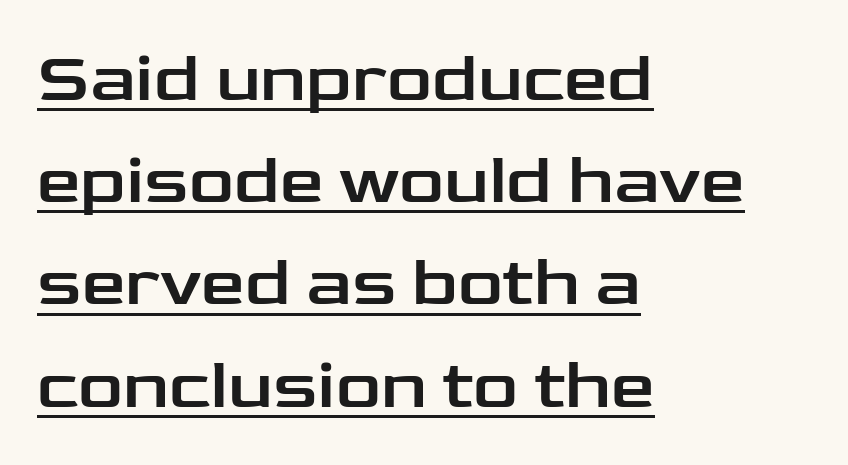
The leading is moderate, giving the passage an even texture. Is the block centered? No — it sits flush against the left margin. Think of a printed novel: that variable character pitch is what you see here. You can tell from the bare stems that sans-serif type was used. This sample uses an upright cut, with every glyph sitting square on the baseline.
